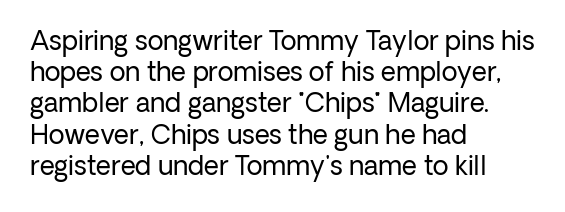
The image shows 26 px text type, upright; set left-aligned, line spacing 1.2x, normal letter spacing, not underlined.
